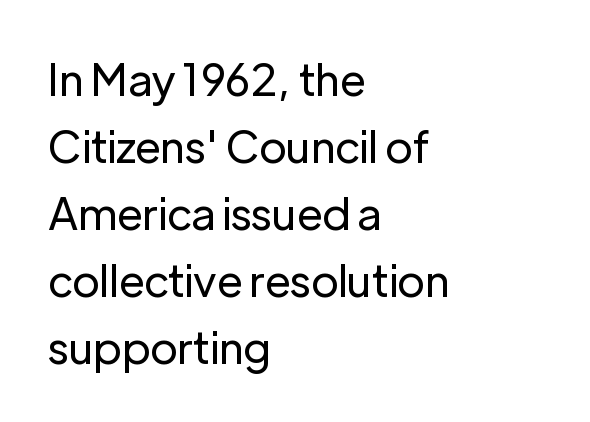
The image shows 44 px regular-weight sans-serif type, upright; set left-aligned, normal line spacing (1.52x), normal letter spacing, not underlined; low stroke contrast and a medium x-height.
